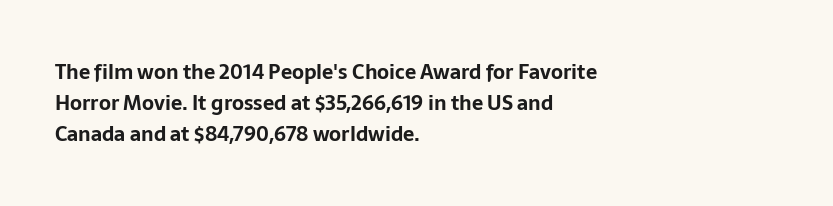
{"italic": "no", "bold": "yes", "underline": "no", "align": "left", "line_spacing": "normal", "line_spacing_ratio": 1.55, "letter_spacing": "normal", "letter_spacing_em": 0.0, "glyph_px": 20}
